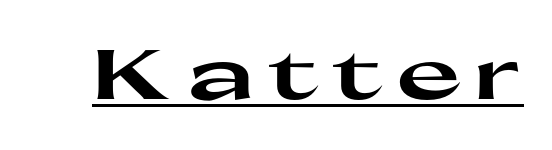
The image shows 70 px heavy, wide sans-serif type, upright; set underlined; high stroke contrast and a medium x-height.
